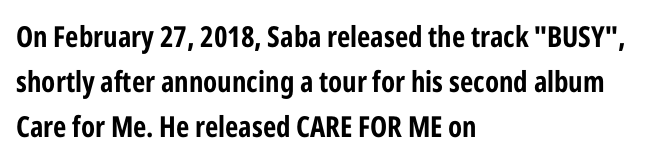
{"serif": "no", "italic": "no", "bold": "yes", "weight": "bold", "width": "condensed", "stroke_contrast": "low", "x_height": "medium", "monospaced": "no", "underline": "no", "align": "left", "line_spacing": "normal", "line_spacing_ratio": 1.56, "letter_spacing": "normal", "letter_spacing_em": 0.0, "glyph_px": 29}
